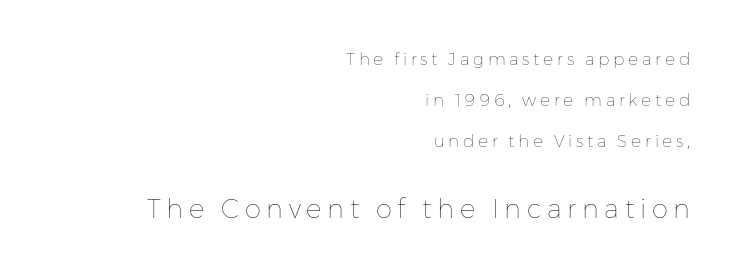
The image shows 26 px text type, upright; set right-aligned, loose line spacing (2.42x), unusually wide letter spacing (+0.22 em), not underlined; the second (bottom) block is 1.53x larger.
